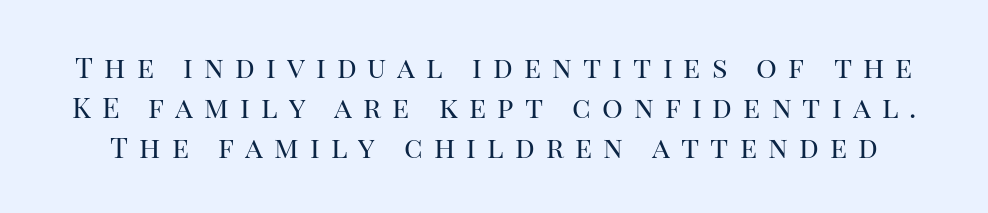
{"serif": "yes", "italic": "no", "bold": "no", "weight": "regular", "width": "normal", "stroke_contrast": "high", "x_height": "large", "monospaced": "no", "underline": "no", "line_spacing": "normal", "line_spacing_ratio": 1.38, "letter_spacing": "wide", "letter_spacing_em": 0.38, "glyph_px": 29}
